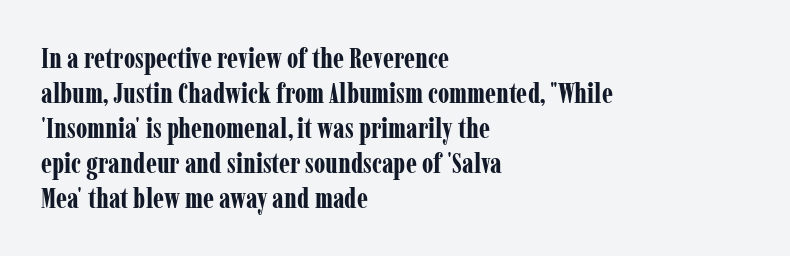
Q: Is the text bold? A: Yes.
Q: Is the text italic (slanted)? A: No, it is upright.
Q: Is the typeface a serif or a sans-serif typeface? A: Serif.
Q: Is the text underlined? A: No.
Q: How is the paragraph aligned? A: Left-aligned.
Q: Is the spacing between letters normal or unusually wide? A: Normal.
Q: Is the spacing between lines tight, normal or loose? A: Normal.
Q: Width (condensed, normal, or wide)? A: Condensed.
Q: Stroke contrast? A: Low.
Q: x-height? A: Medium.
Q: Monospaced? A: No.
